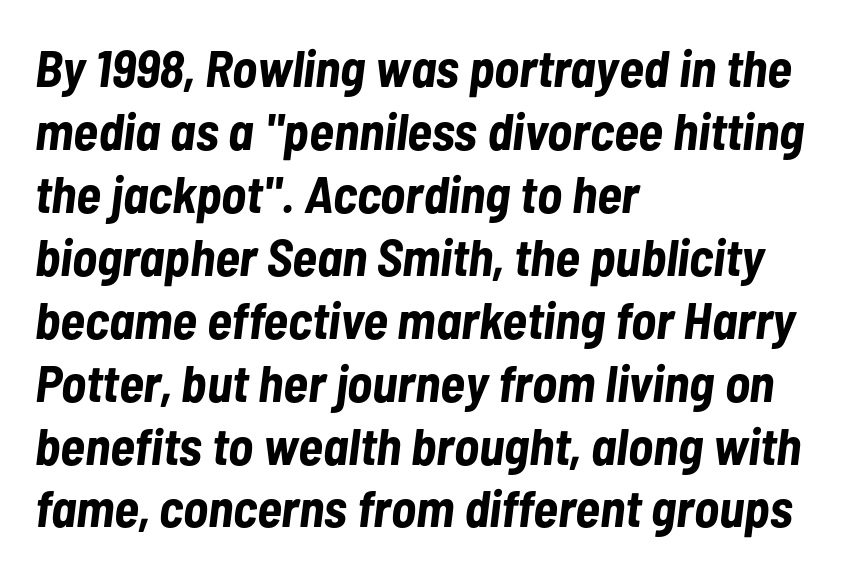
Q: Is the text bold? A: Yes.
Q: Is the text italic (slanted)? A: Yes, it leans right by about 7 degrees.
Q: Is the text underlined? A: No.
Q: How is the paragraph aligned? A: Left-aligned.
Q: Is the spacing between letters normal or unusually wide? A: Normal.
Q: Width (condensed, normal, or wide)? A: Condensed.
Q: Stroke contrast? A: Low.
Q: x-height? A: Medium.
Q: Monospaced? A: No.
